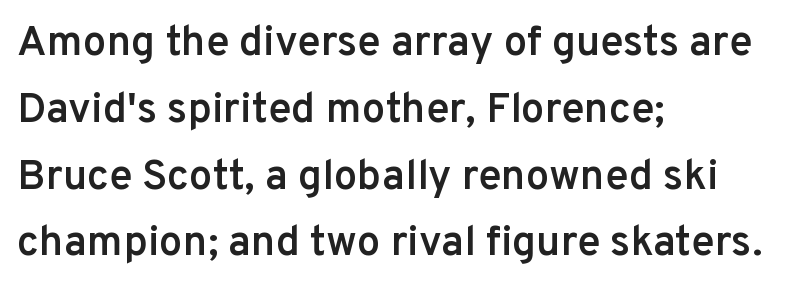
{"serif": "no", "italic": "no", "bold": "semi", "weight": "semibold", "width": "normal", "stroke_contrast": "low", "x_height": "medium", "monospaced": "no", "underline": "no", "align": "left", "line_spacing": "normal", "line_spacing_ratio": 1.59, "letter_spacing": "normal", "letter_spacing_em": 0.0, "glyph_px": 42}
